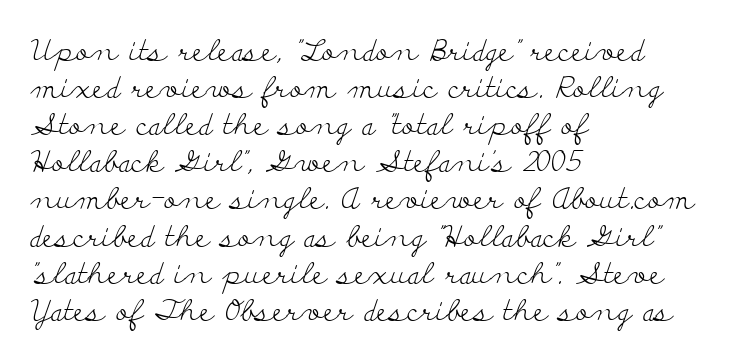
{"serif": "yes", "bold": "no", "weight": "light", "width": "wide", "stroke_contrast": "low", "x_height": "small", "monospaced": "no", "underline": "no", "align": "left", "line_spacing": "normal", "line_spacing_ratio": 1.28, "letter_spacing": "normal", "letter_spacing_em": 0.0, "glyph_px": 29}
